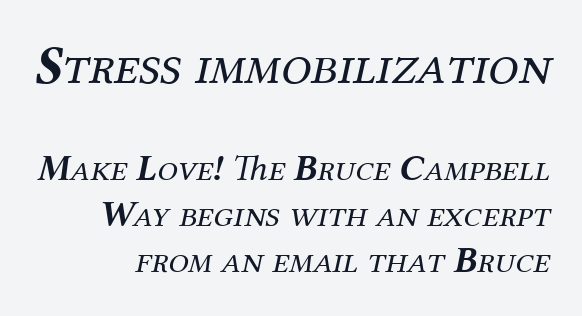
Q: Is the text bold? A: No.
Q: Is the text italic (slanted)? A: Yes, it leans right by about 12 degrees.
Q: Is the typeface a serif or a sans-serif typeface? A: Serif.
Q: Is the text underlined? A: No.
Q: How is the paragraph aligned? A: Right-aligned.
Q: Is the spacing between letters normal or unusually wide? A: Normal.
Q: Is the spacing between lines tight, normal or loose? A: Normal.
Q: Which block of text is set in a larger size, the first (top) or the second (bottom)? A: The first (top) one.
Q: Width (condensed, normal, or wide)? A: Normal.
Q: Stroke contrast? A: Medium.
Q: x-height? A: Medium.
Q: Monospaced? A: No.
